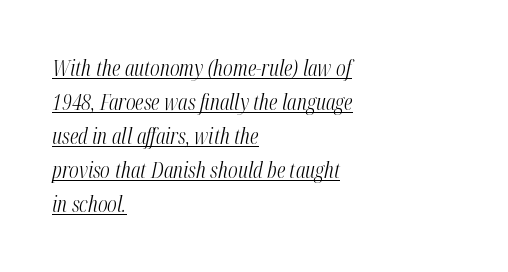
{"italic": "yes", "lean": "right", "slant_degrees": 12, "bold": "no", "underline": "yes", "align": "left", "line_spacing": "normal", "line_spacing_ratio": 1.55, "letter_spacing": "normal", "letter_spacing_em": 0.0, "glyph_px": 22}
